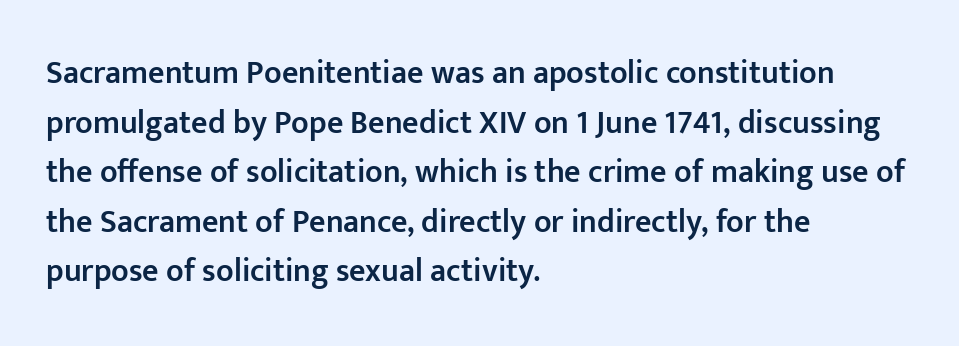
Q: Is the text bold? A: Semi-bold.
Q: Is the text italic (slanted)? A: No, it is upright.
Q: Is the typeface a serif or a sans-serif typeface? A: Sans-serif.
Q: Is the text underlined? A: No.
Q: How is the paragraph aligned? A: Left-aligned.
Q: Is the spacing between letters normal or unusually wide? A: Normal.
Q: Is the spacing between lines tight, normal or loose? A: Normal.
Q: Width (condensed, normal, or wide)? A: Normal.
Q: Stroke contrast? A: Low.
Q: x-height? A: Medium.
Q: Monospaced? A: No.
